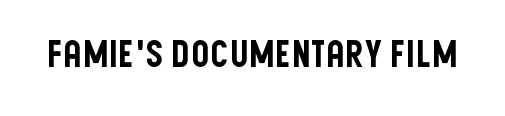
Underlining? Definitely not there. Is this a fixed-width face? No — the glyphs have proportional, varying widths. The typeface chosen for these lines omits serifs. Tracking here is standard; glyphs follow each other at the usual distance. Style check: upright.
